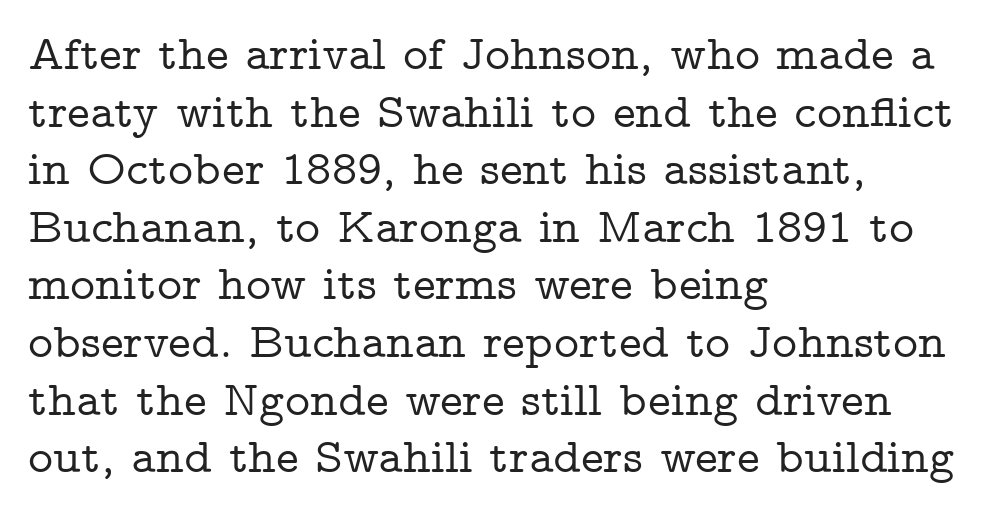
{"serif": "yes", "italic": "no", "width": "wide", "stroke_contrast": "low", "x_height": "medium", "monospaced": "no", "underline": "no", "align": "left", "line_spacing_ratio": 1.2, "letter_spacing": "normal", "letter_spacing_em": 0.0, "glyph_px": 48}
